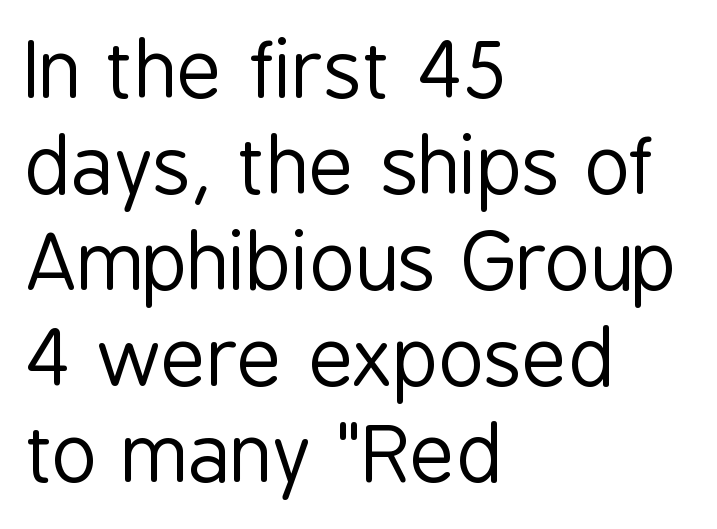
Q: Is the text bold? A: No.
Q: Is the text italic (slanted)? A: No, it is upright.
Q: Is the typeface a serif or a sans-serif typeface? A: Sans-serif.
Q: Is the text underlined? A: No.
Q: How is the paragraph aligned? A: Left-aligned.
Q: Is the spacing between letters normal or unusually wide? A: Normal.
Q: Width (condensed, normal, or wide)? A: Condensed.
Q: Stroke contrast? A: Low.
Q: x-height? A: Medium.
Q: Monospaced? A: No.
